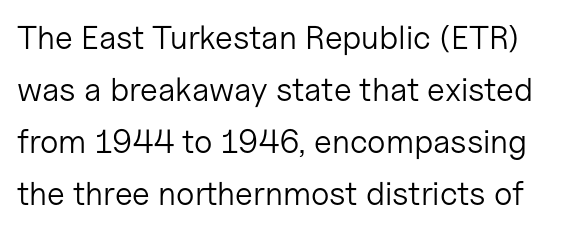
Q: Is the text bold? A: No.
Q: Is the text italic (slanted)? A: No, it is upright.
Q: Is the typeface a serif or a sans-serif typeface? A: Sans-serif.
Q: Is the text underlined? A: No.
Q: Is the spacing between letters normal or unusually wide? A: Normal.
Q: Is the spacing between lines tight, normal or loose? A: Normal.
Q: Width (condensed, normal, or wide)? A: Normal.
Q: Stroke contrast? A: Low.
Q: x-height? A: Medium.
Q: Monospaced? A: No.
